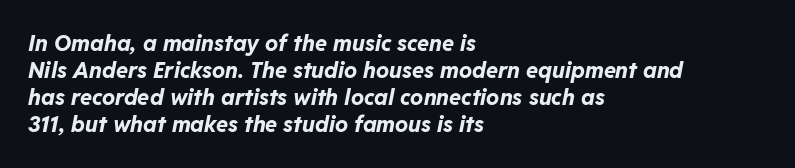
The image shows 22 px bold type, italic (leaning right); set left-aligned, line spacing 1.23x, normal letter spacing, not underlined.
